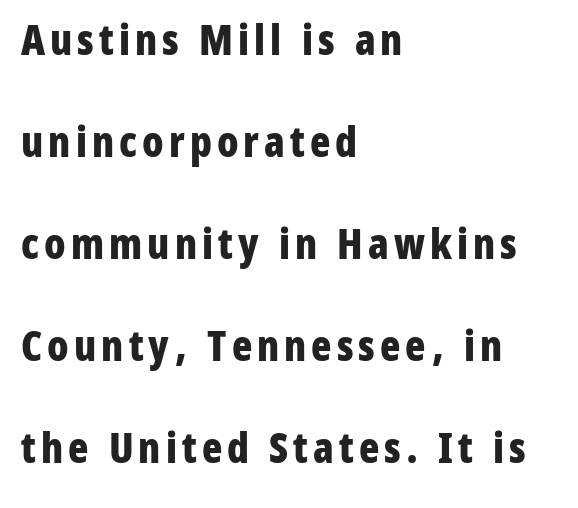
You could fit nearly another row in the gap between these rows. Classification — sans serif. The characters look thick and weighty, a clear bold. Quick note: not italic, upright.
